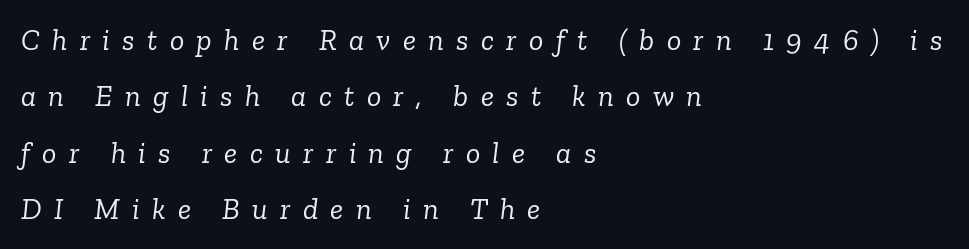
The image shows 30 px light serif type, italic (leaning right); set left-aligned, line spacing 1.88x, unusually wide letter spacing (+0.41 em), not underlined; low stroke contrast and a medium x-height.
